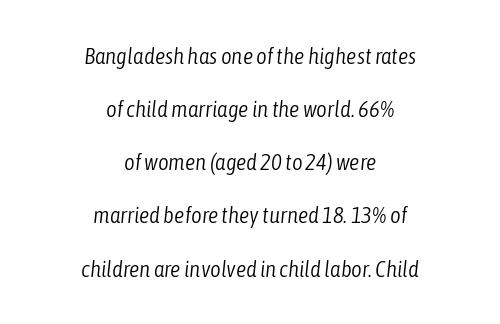
{"italic": "yes", "lean": "right", "slant_degrees": 6, "bold": "no", "underline": "no", "align": "center", "line_spacing": "loose", "line_spacing_ratio": 2.31, "letter_spacing": "normal", "letter_spacing_em": 0.0, "glyph_px": 23}
